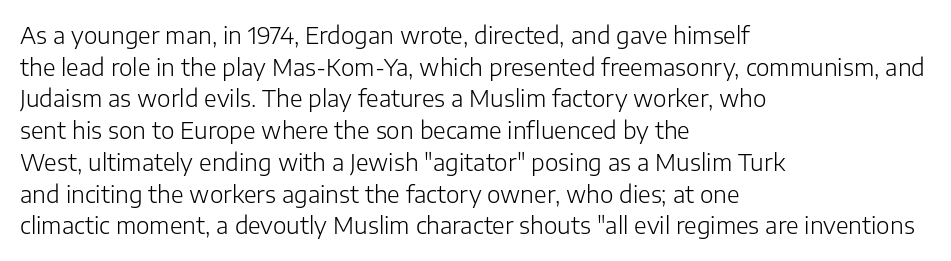
Q: Is the text bold? A: No.
Q: Is the text italic (slanted)? A: No, it is upright.
Q: Is the text underlined? A: No.
Q: How is the paragraph aligned? A: Left-aligned.
Q: Is the spacing between letters normal or unusually wide? A: Normal.
Q: Is the spacing between lines tight, normal or loose? A: Normal.
